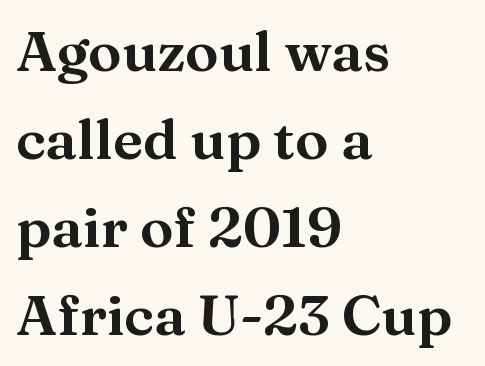
The image shows 56 px wide serif type, upright; set left-aligned, normal line spacing (1.57x), normal letter spacing, not underlined; medium stroke contrast and a medium x-height.
